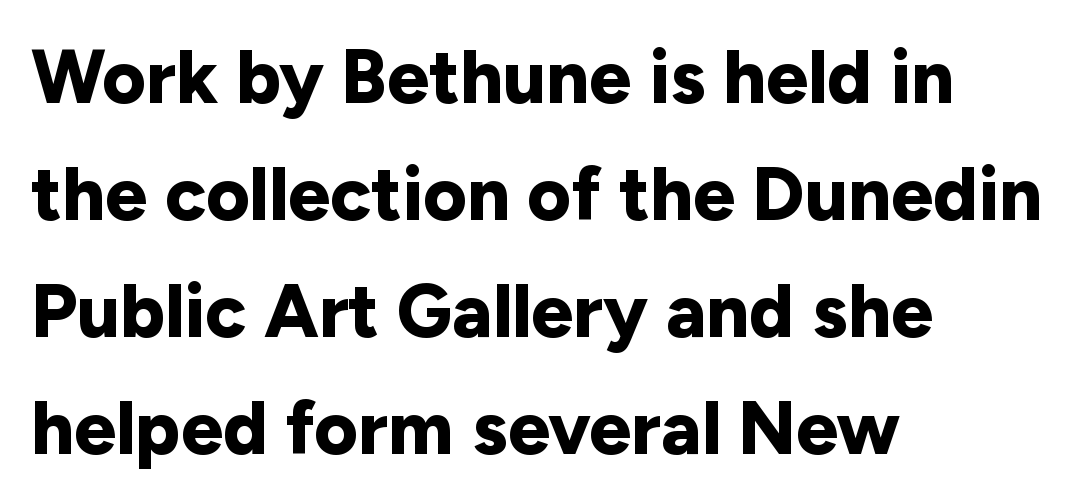
The image shows 75 px bold sans-serif type, upright; set left-aligned, normal line spacing (1.56x), normal letter spacing, not underlined; low stroke contrast and a medium x-height.
